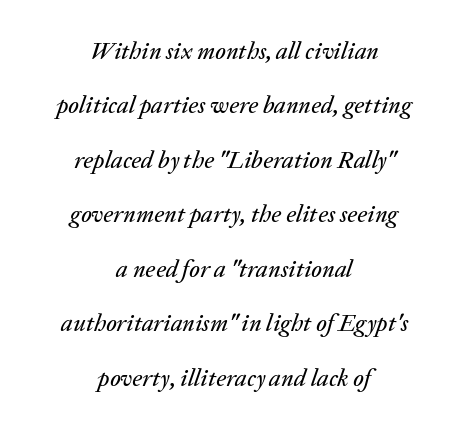
You could call the tracking neutral — neither tight nor loose. Unmarked baselines from the first word to the last. Does the copy run flush right? No — it is centered line by line. Compared with typical paragraphs, the rows here are farther apart. The whole block is typeset with a tilt.
